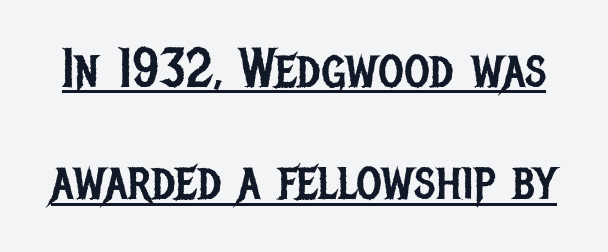
Q: Is the text bold? A: No.
Q: Is the text italic (slanted)? A: No, it is upright.
Q: Is the typeface a serif or a sans-serif typeface? A: Sans-serif.
Q: Is the text underlined? A: Yes.
Q: Is the spacing between letters normal or unusually wide? A: Normal.
Q: Is the spacing between lines tight, normal or loose? A: Loose.
Q: Width (condensed, normal, or wide)? A: Condensed.
Q: Stroke contrast? A: Low.
Q: x-height? A: Large.
Q: Monospaced? A: No.
